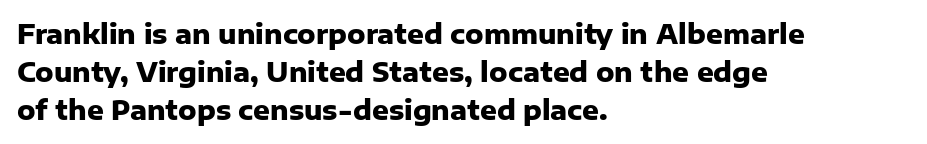
One glance says typical: line gaps are just what's usual. Students, note that the glyphs here touch the page at normal intervals. When letters stand straight like this, we call the style roman or upright. The string is rendered with underlining switched off. Casual observation: everything's shoved over to the left.
